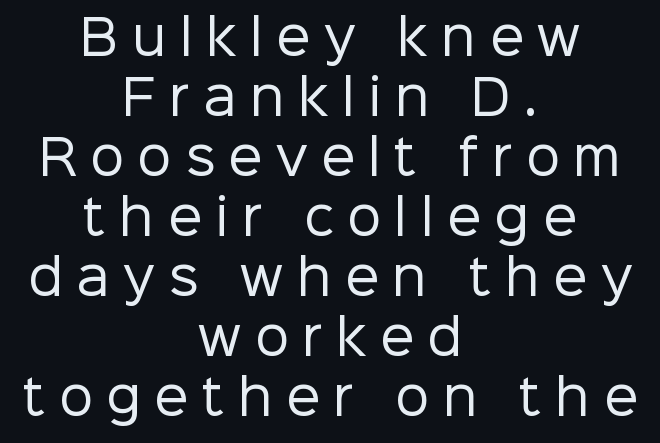
The image shows 48 px regular-weight sans-serif type, upright; set centered, normal line spacing (1.25x), unusually wide letter spacing (+0.28 em), not underlined; low stroke contrast and a medium x-height.
